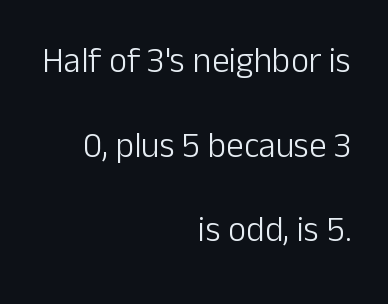
Q: Is the text bold? A: No.
Q: Is the text italic (slanted)? A: No, it is upright.
Q: Is the typeface a serif or a sans-serif typeface? A: Sans-serif.
Q: Is the text underlined? A: No.
Q: How is the paragraph aligned? A: Right-aligned.
Q: Is the spacing between letters normal or unusually wide? A: Normal.
Q: Is the spacing between lines tight, normal or loose? A: Loose.
Q: Width (condensed, normal, or wide)? A: Normal.
Q: Stroke contrast? A: Low.
Q: x-height? A: Medium.
Q: Monospaced? A: No.
